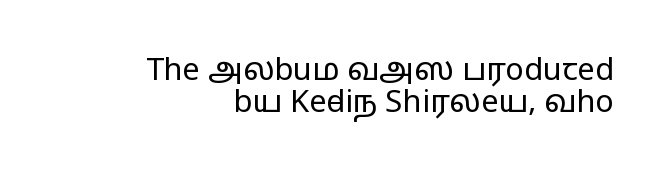
{"serif": "no", "italic": "no", "bold": "no", "weight": "regular", "width": "wide", "stroke_contrast": "low", "x_height": "medium", "monospaced": "no", "underline": "no", "align": "right", "line_spacing": "tight", "line_spacing_ratio": 1.04, "letter_spacing": "normal", "letter_spacing_em": 0.0, "glyph_px": 31}
